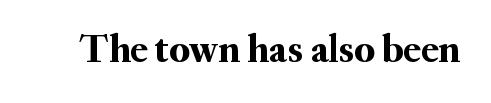
Q: Is the text italic (slanted)? A: No, it is upright.
Q: Is the typeface a serif or a sans-serif typeface? A: Serif.
Q: Is the text underlined? A: No.
Q: Is the spacing between letters normal or unusually wide? A: Normal.
Q: Width (condensed, normal, or wide)? A: Normal.
Q: Stroke contrast? A: Medium.
Q: x-height? A: Small.
Q: Monospaced? A: No.
